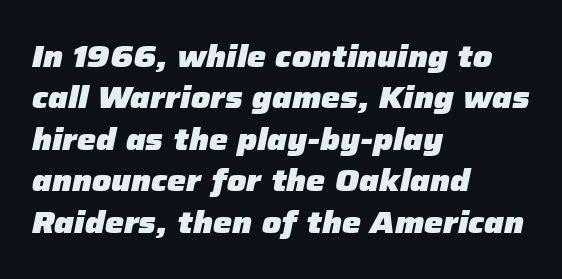
The image shows 30 px heavy type, italic (leaning right); set left-aligned, normal line spacing (1.38x), normal letter spacing, not underlined; low stroke contrast and a medium x-height.
